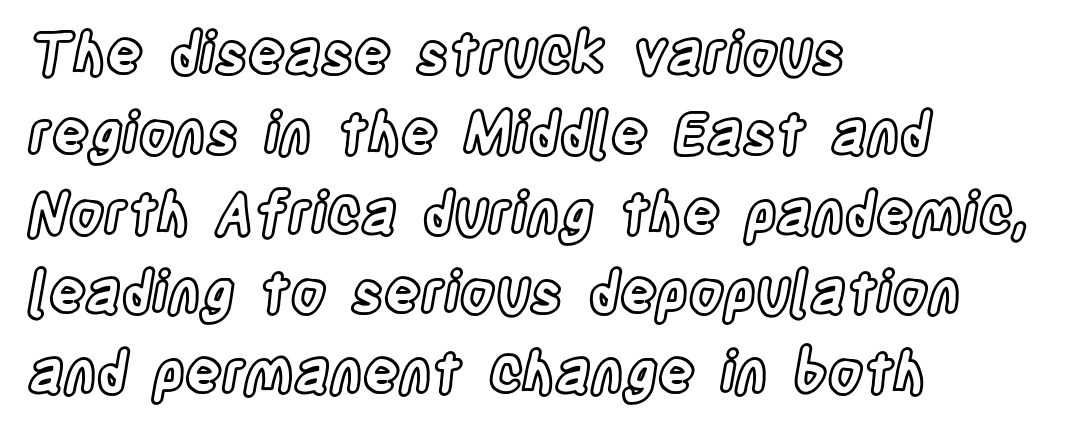
The image shows 57 px condensed type; set left-aligned, normal line spacing (1.4x), normal letter spacing, not underlined; a large x-height.
